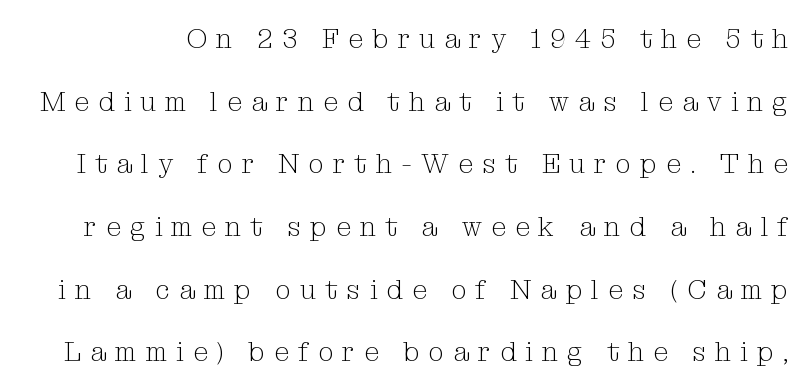
The image shows 27 px text type, upright; set loose line spacing (2.32x), unusually wide letter spacing (+0.34 em), not underlined.
